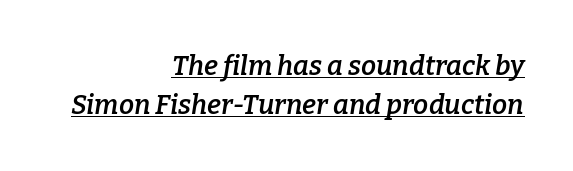
Q: Is the text bold? A: Semi-bold.
Q: Is the text italic (slanted)? A: Yes, it leans right by about 9 degrees.
Q: Is the text underlined? A: Yes.
Q: How is the paragraph aligned? A: Right-aligned.
Q: Is the spacing between letters normal or unusually wide? A: Normal.
Q: Is the spacing between lines tight, normal or loose? A: Normal.
